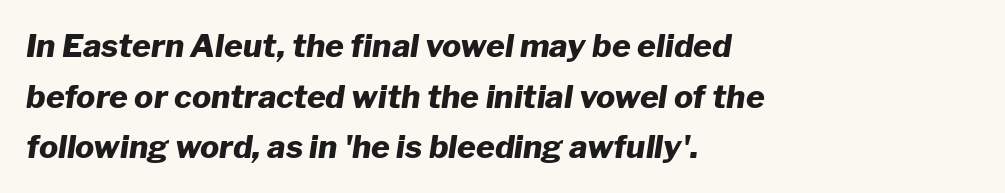
The image shows 32 px heavy type, italic (leaning right); set left-aligned, normal line spacing (1.58x), normal letter spacing, not underlined; low stroke contrast and a medium x-height.
